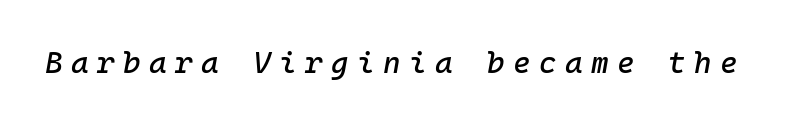
The image shows 30 px text type, italic (leaning right), monospaced; set unusually wide letter spacing (+0.28 em), not underlined; low stroke contrast and a medium x-height.
